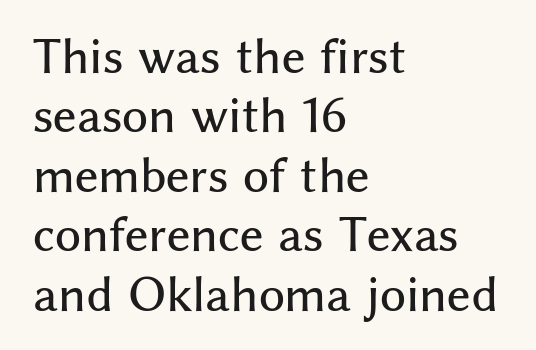
Q: Is the text italic (slanted)? A: No, it is upright.
Q: Is the typeface a serif or a sans-serif typeface? A: Sans-serif.
Q: Is the text underlined? A: No.
Q: How is the paragraph aligned? A: Left-aligned.
Q: Is the spacing between letters normal or unusually wide? A: Normal.
Q: Is the spacing between lines tight, normal or loose? A: Normal.
Q: Width (condensed, normal, or wide)? A: Normal.
Q: Stroke contrast? A: Medium.
Q: x-height? A: Medium.
Q: Monospaced? A: No.
